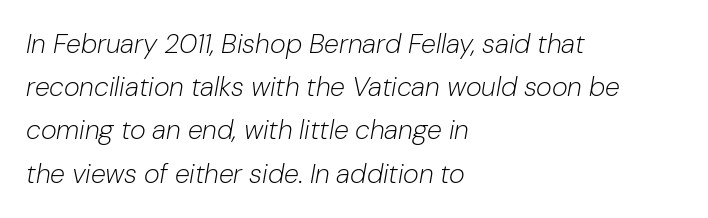
{"italic": "yes", "lean": "right", "slant_degrees": 10, "bold": "no", "underline": "no", "align": "left", "line_spacing": "normal", "line_spacing_ratio": 1.6, "letter_spacing": "normal", "letter_spacing_em": 0.0, "glyph_px": 27}
